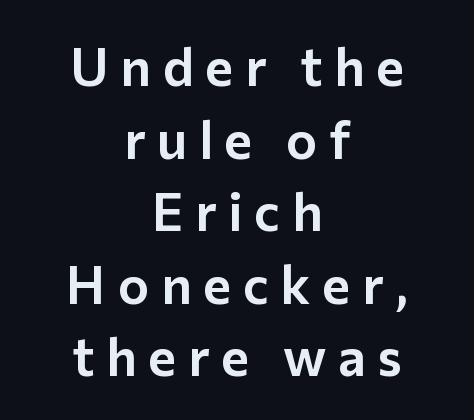
Q: Is the text italic (slanted)? A: No, it is upright.
Q: Is the typeface a serif or a sans-serif typeface? A: Sans-serif.
Q: Is the text underlined? A: No.
Q: How is the paragraph aligned? A: Centered.
Q: Is the spacing between letters normal or unusually wide? A: Unusually wide.
Q: Is the spacing between lines tight, normal or loose? A: Normal.
Q: Width (condensed, normal, or wide)? A: Normal.
Q: Stroke contrast? A: Low.
Q: x-height? A: Medium.
Q: Monospaced? A: No.
